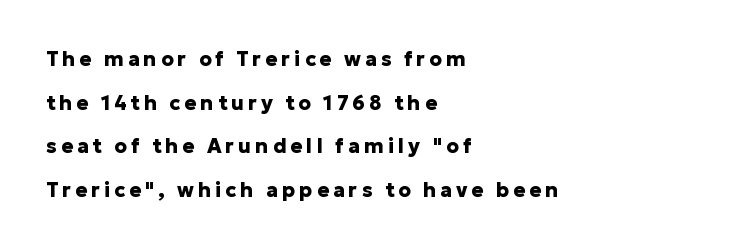
In terms of weight, the rendering is a true, heavy bold. The leading is generous, giving the passage an open texture. The lettering holds an erect, upright posture throughout. A classic flush-left, rag-right setting is used for this passage.
